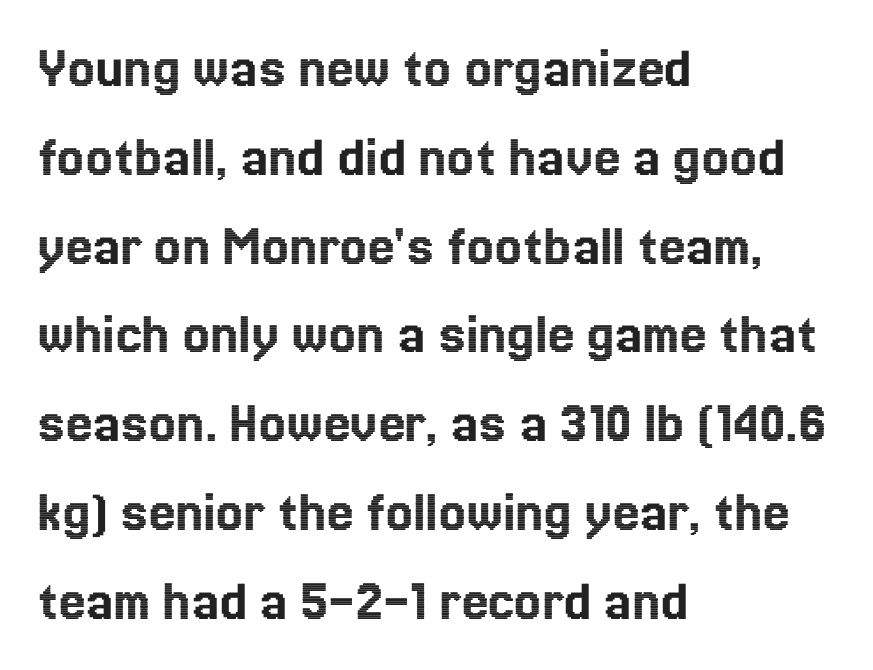
Q: Is the text italic (slanted)? A: No, it is upright.
Q: Is the text underlined? A: No.
Q: How is the paragraph aligned? A: Left-aligned.
Q: Is the spacing between letters normal or unusually wide? A: Normal.
Q: Is the spacing between lines tight, normal or loose? A: Normal.
Q: Width (condensed, normal, or wide)? A: Normal.
Q: x-height? A: Medium.
Q: Monospaced? A: No.
